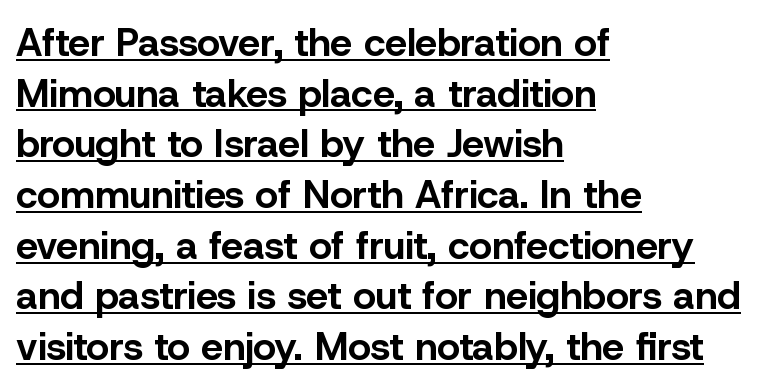
Posture: upright roman. Horizontal bands of white between lines are of average thickness. This sample has the flowing, uneven cadence of proportional lettering. Regarding serifs, this sample does without them. Underlining? Definitely there.
